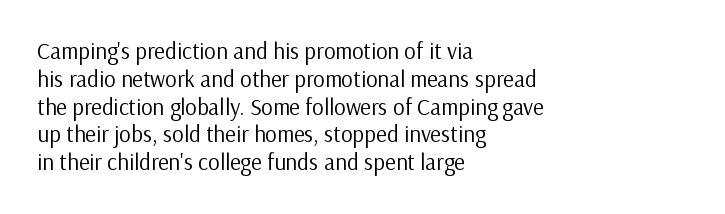
The image shows 23 px text type, upright; set left-aligned, line spacing 1.21x, normal letter spacing, not underlined.
